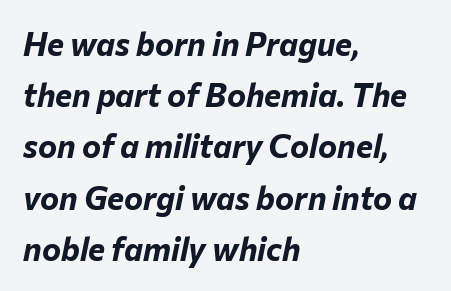
The image shows 32 px bold type, italic (leaning right); set left-aligned, normal line spacing (1.6x), normal letter spacing, not underlined; low stroke contrast and a medium x-height.
